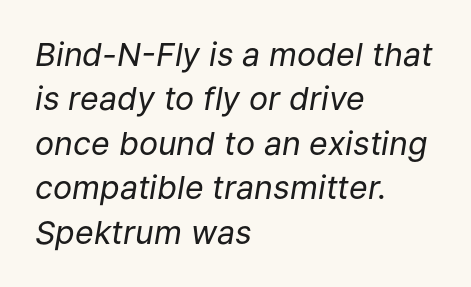
The image shows 32 px regular-weight type, italic (leaning right); set left-aligned, normal line spacing (1.39x), normal letter spacing, not underlined; low stroke contrast and a medium x-height.
